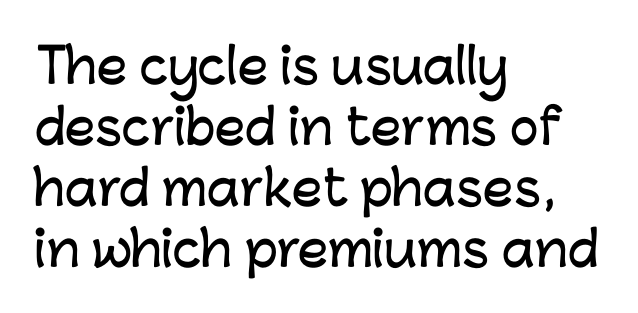
The image shows 48 px sans-serif type, upright; set left-aligned, normal line spacing (1.27x), normal letter spacing, not underlined; low stroke contrast and a medium x-height.
